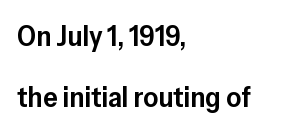
{"serif": "no", "italic": "no", "bold": "semi", "weight": "semibold", "width": "normal", "stroke_contrast": "low", "x_height": "medium", "monospaced": "no", "underline": "no", "align": "left", "line_spacing": "loose", "line_spacing_ratio": 2.11, "letter_spacing": "normal", "letter_spacing_em": 0.0, "glyph_px": 29}
